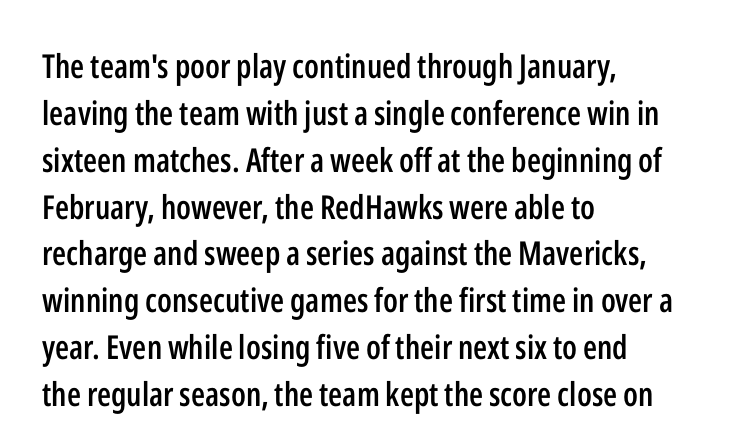
Q: Is the text bold? A: Semi-bold.
Q: Is the text italic (slanted)? A: No, it is upright.
Q: Is the typeface a serif or a sans-serif typeface? A: Sans-serif.
Q: Is the text underlined? A: No.
Q: How is the paragraph aligned? A: Left-aligned.
Q: Is the spacing between letters normal or unusually wide? A: Normal.
Q: Is the spacing between lines tight, normal or loose? A: Normal.
Q: Width (condensed, normal, or wide)? A: Condensed.
Q: Stroke contrast? A: Low.
Q: x-height? A: Medium.
Q: Monospaced? A: No.
